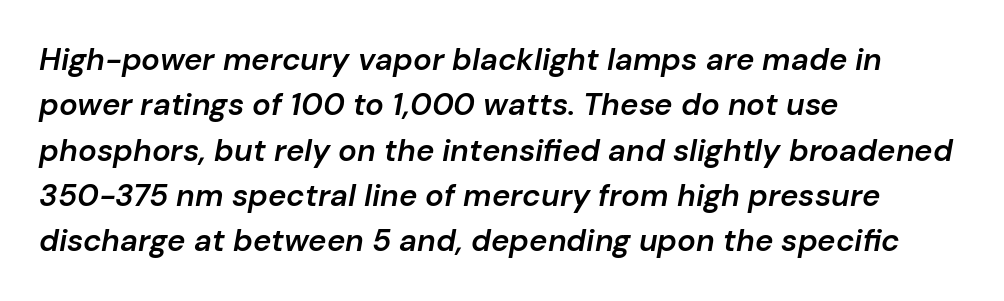
The image shows 31 px semibold type, italic (leaning right); set left-aligned, normal line spacing (1.46x), normal letter spacing, not underlined; low stroke contrast and a medium x-height.
